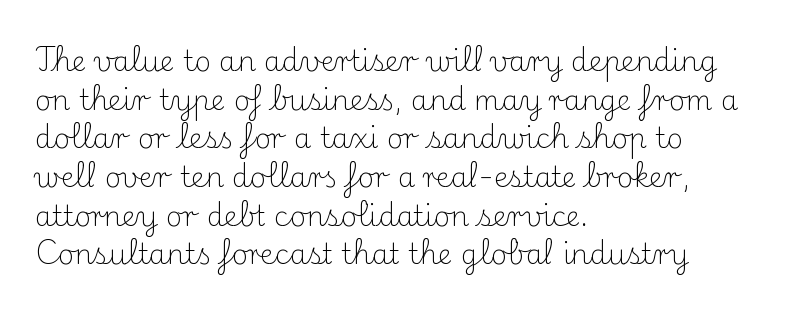
The image shows 28 px light serif type, upright; set left-aligned, normal line spacing (1.38x), normal letter spacing, not underlined; medium stroke contrast and a small x-height.
